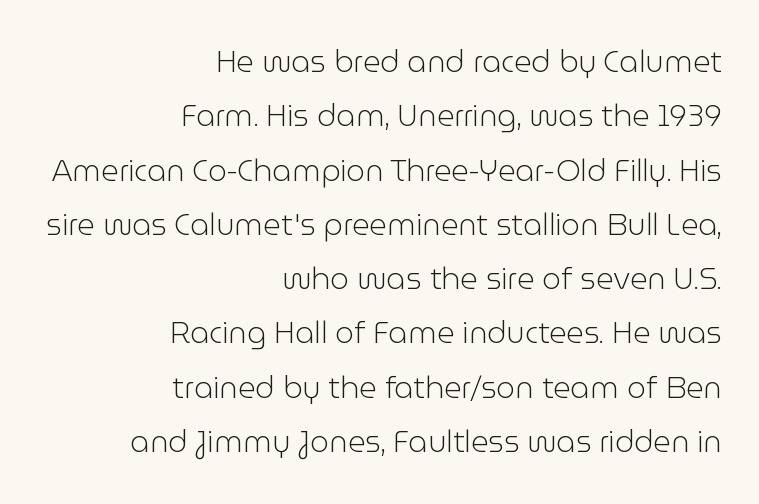
{"serif": "no", "italic": "no", "bold": "no", "weight": "light", "width": "normal", "stroke_contrast": "low", "x_height": "medium", "monospaced": "no", "underline": "no", "align": "right", "line_spacing_ratio": 1.81, "letter_spacing": "normal", "letter_spacing_em": 0.0, "glyph_px": 30}
